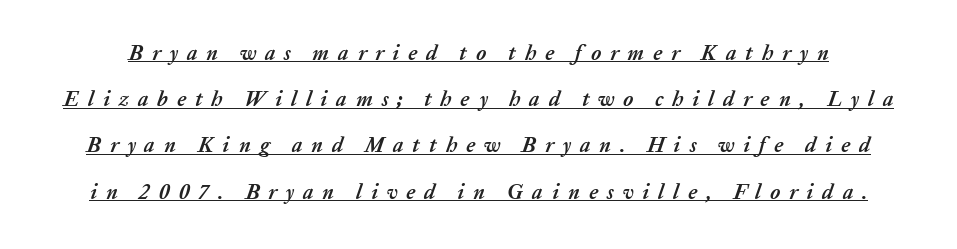
Each line of the rendering has a horizontal stroke beneath the glyphs. Set as a true bold cut, around the 700 mark. The rendering applies a slant to the glyphs. Compared with typical paragraphs, the rows here are farther apart. Characters follow at a spacing far wider than the type designer built in.
